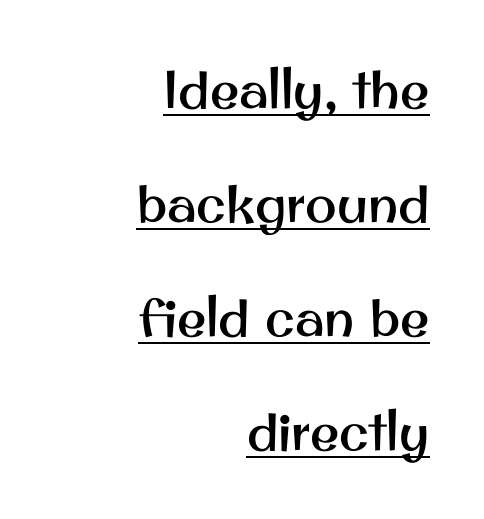
{"serif": "no", "italic": "no", "width": "normal", "stroke_contrast": "medium", "x_height": "small", "monospaced": "no", "underline": "yes", "align": "right", "line_spacing": "loose", "line_spacing_ratio": 2.15, "letter_spacing": "normal", "letter_spacing_em": 0.0, "glyph_px": 53}
